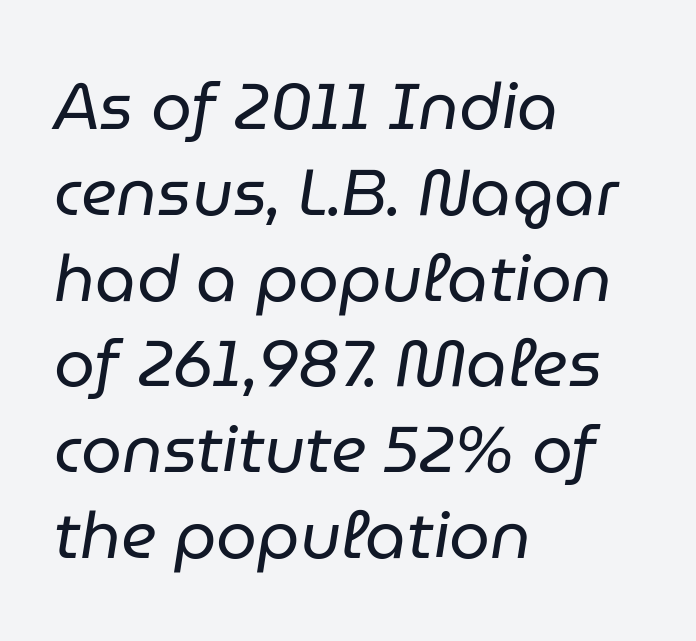
{"italic": "yes", "lean": "right", "slant_degrees": 9, "bold": "no", "weight": "regular", "width": "normal", "stroke_contrast": "low", "x_height": "medium", "monospaced": "no", "underline": "no", "align": "left", "line_spacing": "normal", "line_spacing_ratio": 1.32, "letter_spacing": "normal", "letter_spacing_em": 0.0, "glyph_px": 65}
